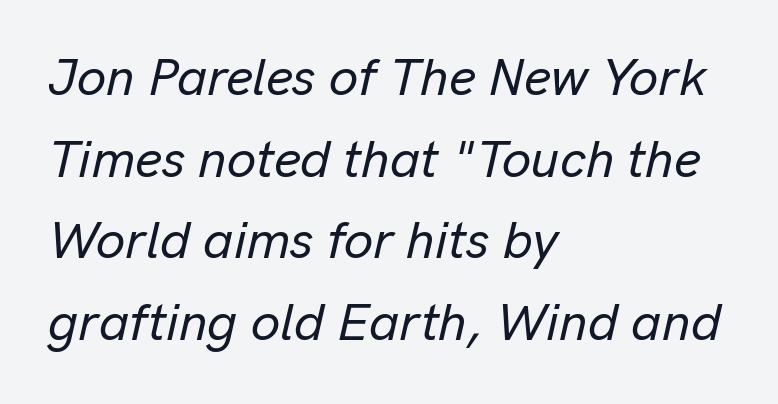
The image shows 52 px text type, italic (leaning right); set left-aligned, normal line spacing (1.57x), normal letter spacing, not underlined; low stroke contrast and a medium x-height.
